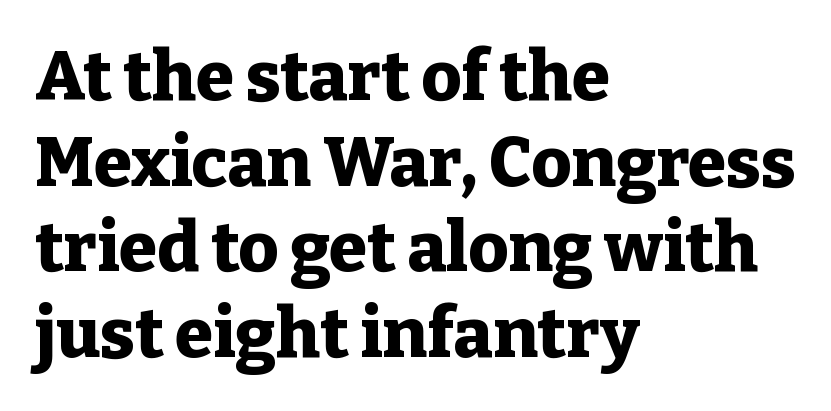
The image shows 69 px heavy serif type, upright; set left-aligned, line spacing 1.24x, normal letter spacing, not underlined; low stroke contrast and a medium x-height.
